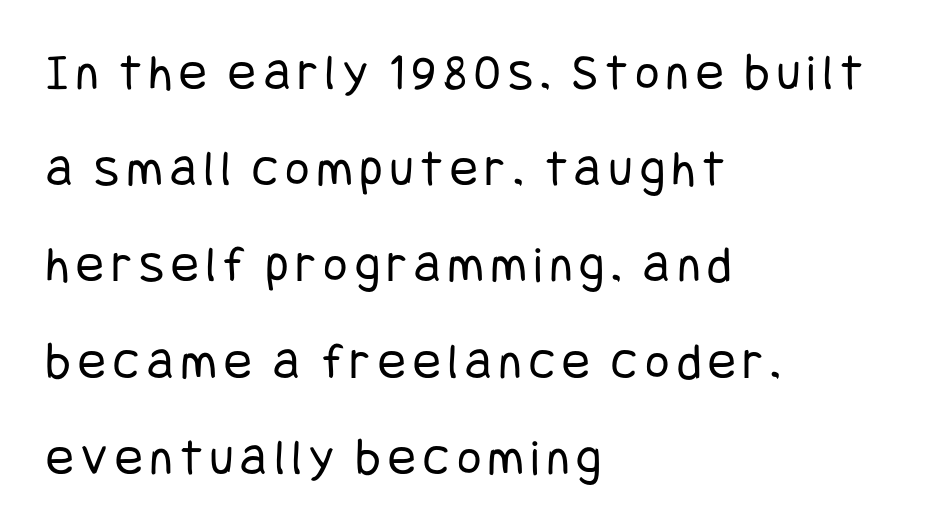
The image shows 52 px regular-weight, condensed sans-serif type, upright; set left-aligned, line spacing 1.85x, not underlined; low stroke contrast and a large x-height.
